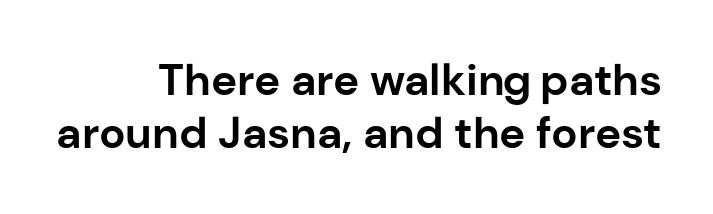
Q: Is the text bold? A: Yes.
Q: Is the text italic (slanted)? A: No, it is upright.
Q: Is the typeface a serif or a sans-serif typeface? A: Sans-serif.
Q: Is the text underlined? A: No.
Q: How is the paragraph aligned? A: Right-aligned.
Q: Is the spacing between letters normal or unusually wide? A: Normal.
Q: Width (condensed, normal, or wide)? A: Normal.
Q: Stroke contrast? A: Low.
Q: x-height? A: Medium.
Q: Monospaced? A: No.
